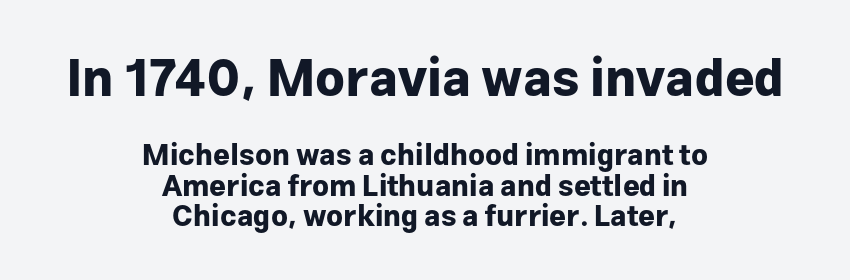
The image shows 51 px bold sans-serif type, upright; set centered, tight line spacing (1.06x), normal letter spacing, not underlined; the first (top) block is 1.76x larger; low stroke contrast and a medium x-height.
